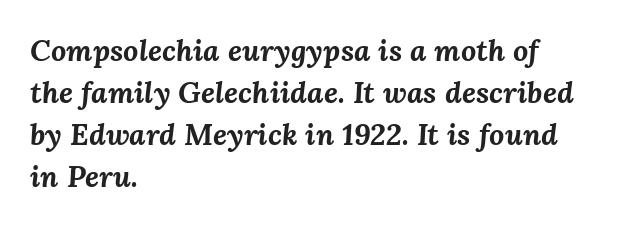
The image shows 30 px bold type, italic (leaning right); set left-aligned, normal line spacing (1.4x), normal letter spacing, not underlined; medium stroke contrast and a medium x-height.
